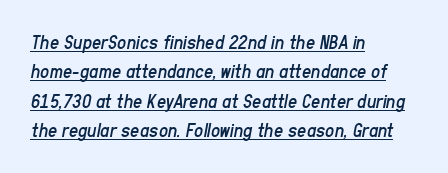
Q: Is the text bold? A: No.
Q: Is the text italic (slanted)? A: Yes, it leans right by about 11 degrees.
Q: Is the text underlined? A: Yes.
Q: How is the paragraph aligned? A: Left-aligned.
Q: Is the spacing between letters normal or unusually wide? A: Normal.
Q: Is the spacing between lines tight, normal or loose? A: Normal.
